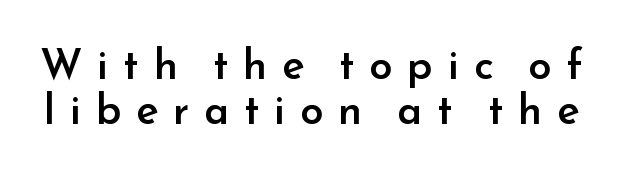
The sample has been set in demibold, a notch under bold. Plain, unruled lines of type. Baseline-to-baseline distance is barely more than the letter height. The type is letterspaced generously, with wide tracking.
